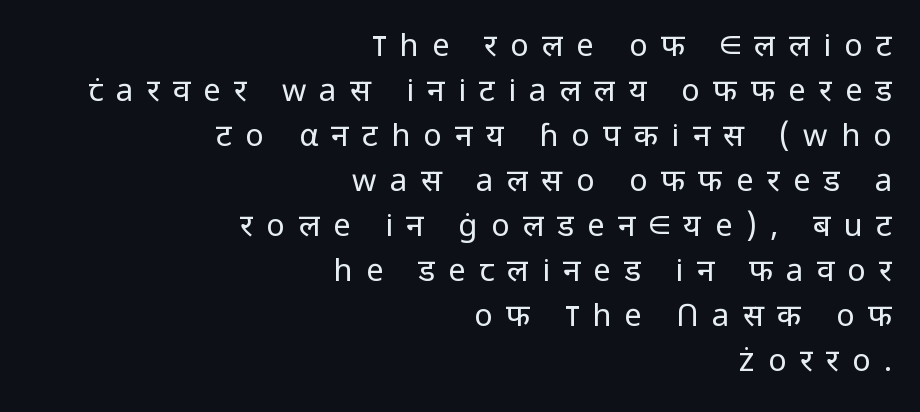
{"serif": "no", "italic": "no", "bold": "no", "weight": "regular", "width": "normal", "stroke_contrast": "low", "x_height": "medium", "monospaced": "no", "underline": "no", "align": "right", "line_spacing": "normal", "line_spacing_ratio": 1.45, "letter_spacing": "wide", "letter_spacing_em": 0.43, "glyph_px": 31}
